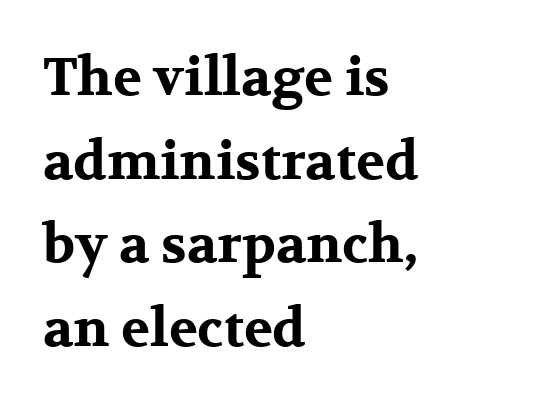
The face used here is proportionally spaced, like ordinary book or web type. Vertically, the passage feels balanced, rows spaced as you'd expect. Strokes here are thick enough to call this a true bold. The type family on display is of the serif kind.
